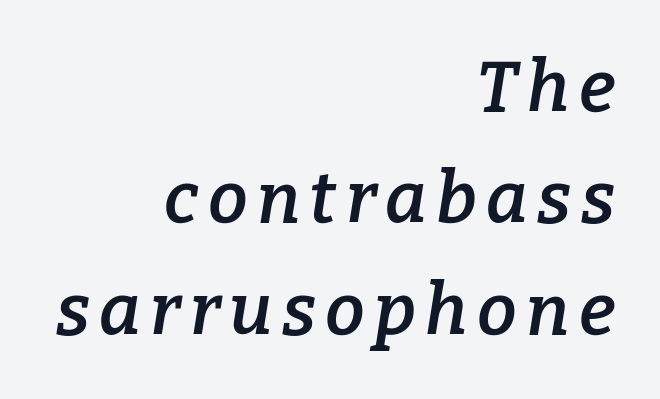
{"serif": "yes", "italic": "yes", "lean": "right", "slant_degrees": 9, "bold": "semi", "weight": "semibold", "width": "normal", "stroke_contrast": "low", "x_height": "medium", "monospaced": "no", "underline": "no", "align": "right", "line_spacing": "normal", "line_spacing_ratio": 1.57, "glyph_px": 71}
